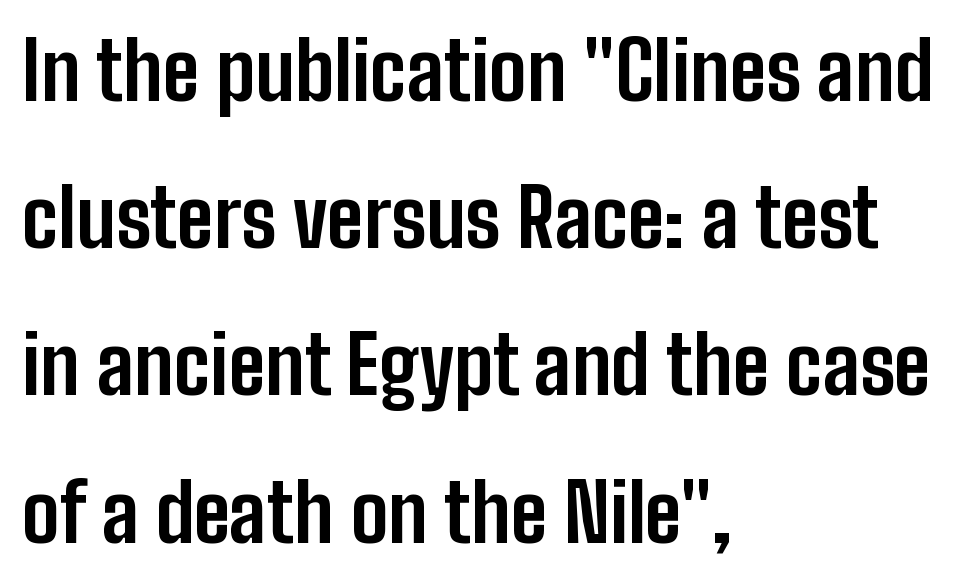
Q: Is the text bold? A: Yes.
Q: Is the text italic (slanted)? A: No, it is upright.
Q: Is the typeface a serif or a sans-serif typeface? A: Sans-serif.
Q: Is the text underlined? A: No.
Q: How is the paragraph aligned? A: Left-aligned.
Q: Is the spacing between letters normal or unusually wide? A: Normal.
Q: Width (condensed, normal, or wide)? A: Condensed.
Q: Stroke contrast? A: Low.
Q: x-height? A: Medium.
Q: Monospaced? A: No.
